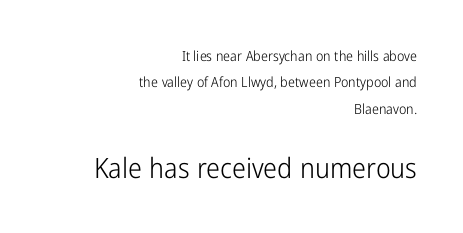
{"serif": "no", "italic": "no", "bold": "no", "weight": "light", "width": "condensed", "stroke_contrast": "low", "x_height": "medium", "monospaced": "no", "underline": "no", "align": "right", "line_spacing_ratio": 1.89, "letter_spacing": "normal", "letter_spacing_em": 0.0, "larger_block": "second", "size_ratio": 2.0, "glyph_px": 28}
